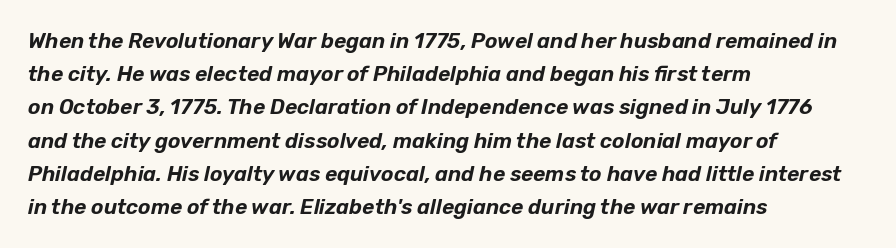
{"italic": "yes", "lean": "right", "slant_degrees": 12, "underline": "no", "align": "left", "line_spacing": "normal", "line_spacing_ratio": 1.58, "letter_spacing": "normal", "letter_spacing_em": 0.0, "glyph_px": 21}
